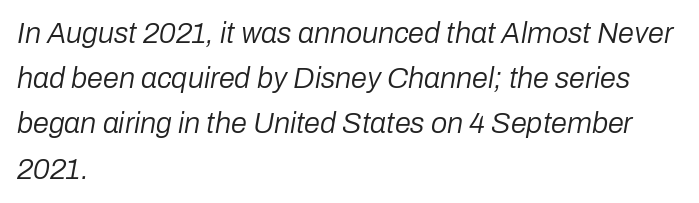
The image shows 29 px regular-weight type, italic (leaning right); set left-aligned, normal line spacing (1.56x), normal letter spacing, not underlined; low stroke contrast and a medium x-height.
